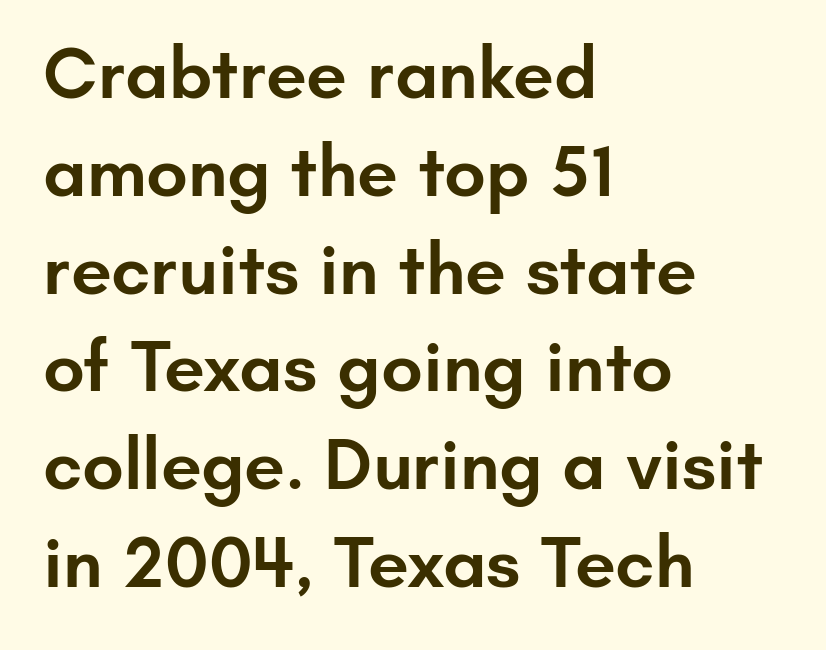
Q: Is the text bold? A: Semi-bold.
Q: Is the text italic (slanted)? A: No, it is upright.
Q: Is the typeface a serif or a sans-serif typeface? A: Sans-serif.
Q: Is the text underlined? A: No.
Q: How is the paragraph aligned? A: Left-aligned.
Q: Is the spacing between letters normal or unusually wide? A: Normal.
Q: Is the spacing between lines tight, normal or loose? A: Normal.
Q: Width (condensed, normal, or wide)? A: Normal.
Q: Stroke contrast? A: Low.
Q: x-height? A: Small.
Q: Monospaced? A: No.
